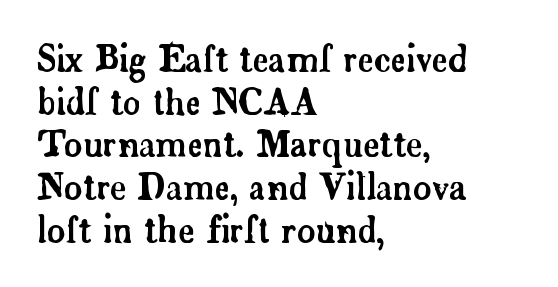
The image shows 35 px serif type, upright; set left-aligned, line spacing 1.22x, normal letter spacing, not underlined; low stroke contrast and a small x-height.
